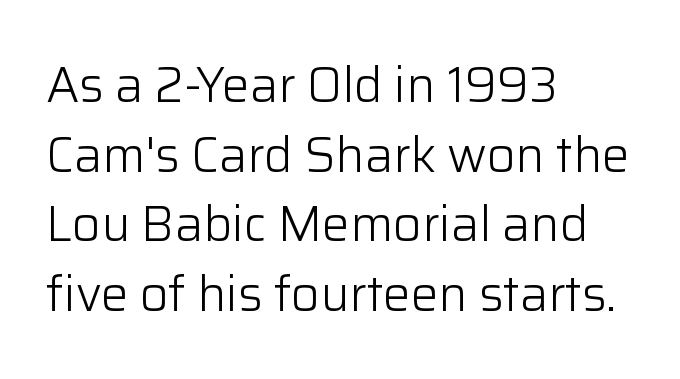
The image shows 49 px light sans-serif type, upright; set left-aligned, normal line spacing (1.42x), normal letter spacing, not underlined; low stroke contrast and a medium x-height.
